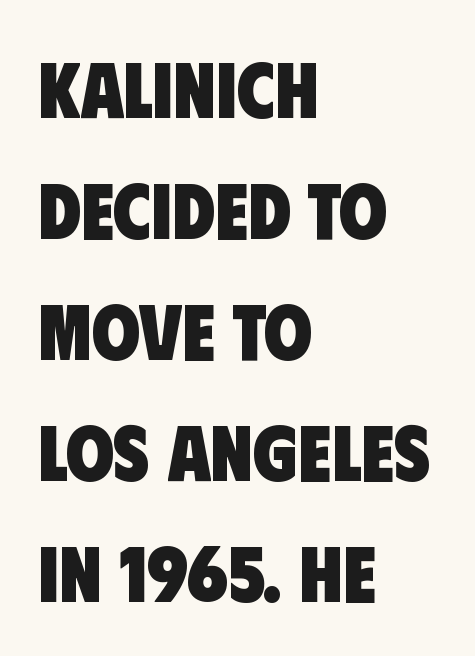
Q: Is the text bold? A: Yes.
Q: Is the typeface a serif or a sans-serif typeface? A: Sans-serif.
Q: Is the text underlined? A: No.
Q: How is the paragraph aligned? A: Left-aligned.
Q: Is the spacing between letters normal or unusually wide? A: Normal.
Q: Is the spacing between lines tight, normal or loose? A: Normal.
Q: Width (condensed, normal, or wide)? A: Condensed.
Q: Stroke contrast? A: Low.
Q: x-height? A: Large.
Q: Monospaced? A: No.
